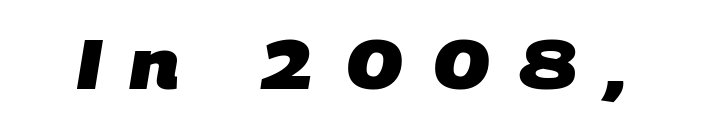
{"serif": "no", "bold": "yes", "weight": "heavy", "width": "normal", "stroke_contrast": "low", "x_height": "large", "monospaced": "no", "underline": "no", "letter_spacing": "wide", "letter_spacing_em": 0.38, "glyph_px": 70}
